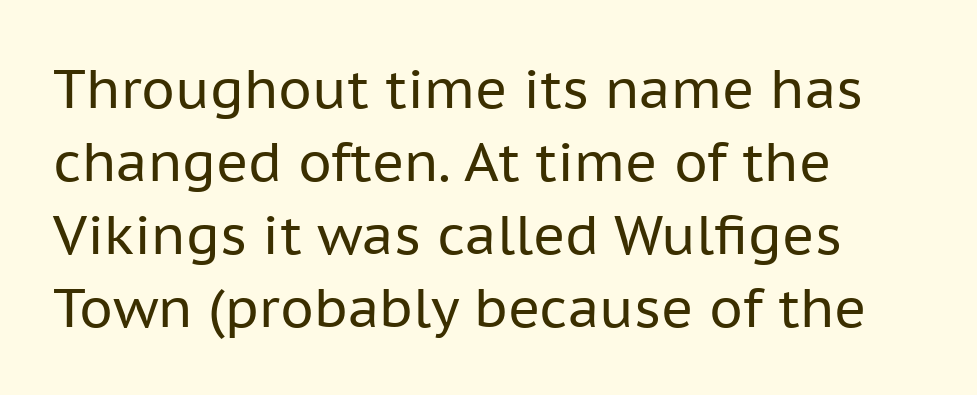
The image shows 54 px regular-weight sans-serif type, upright; set left-aligned, normal line spacing (1.35x), normal letter spacing, not underlined; low stroke contrast and a medium x-height.
